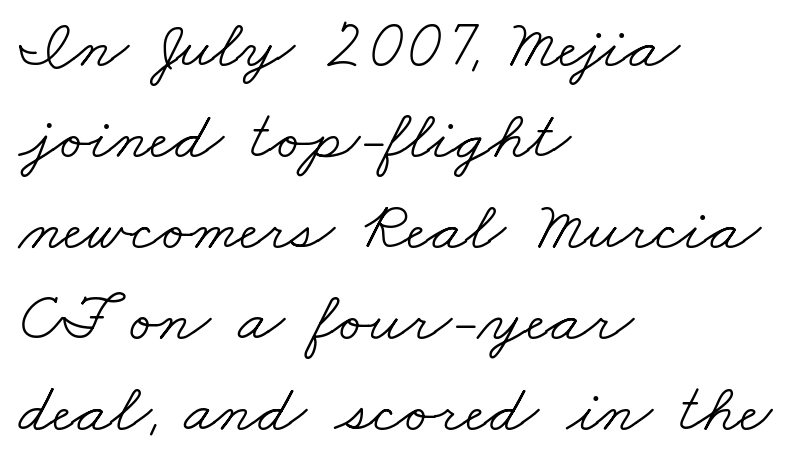
{"serif": "yes", "bold": "no", "weight": "light", "width": "wide", "stroke_contrast": "low", "x_height": "small", "monospaced": "no", "underline": "no", "align": "left", "line_spacing": "normal", "line_spacing_ratio": 1.32, "letter_spacing": "normal", "letter_spacing_em": 0.0, "glyph_px": 69}
